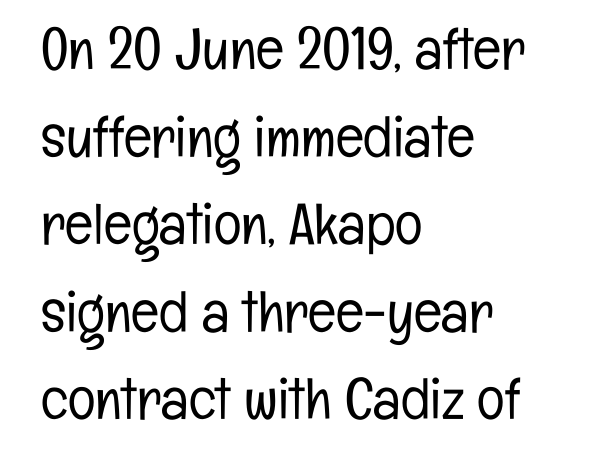
Caption: standard tracking, unaltered. Think standard paragraph weight, or any step lighter than that. One glance says typical: line gaps are just what's usual. Do the letters lean? They stand straight.
